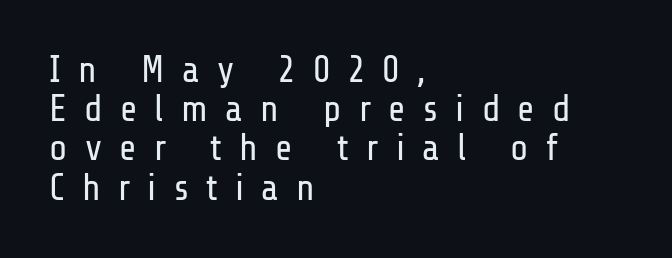
Which margin do the lines hug? The left one — the right edge is uneven. Underline: absent. The rendering uses natural spacing where letterforms have individual widths. Rendered with straight, roman letterforms.
